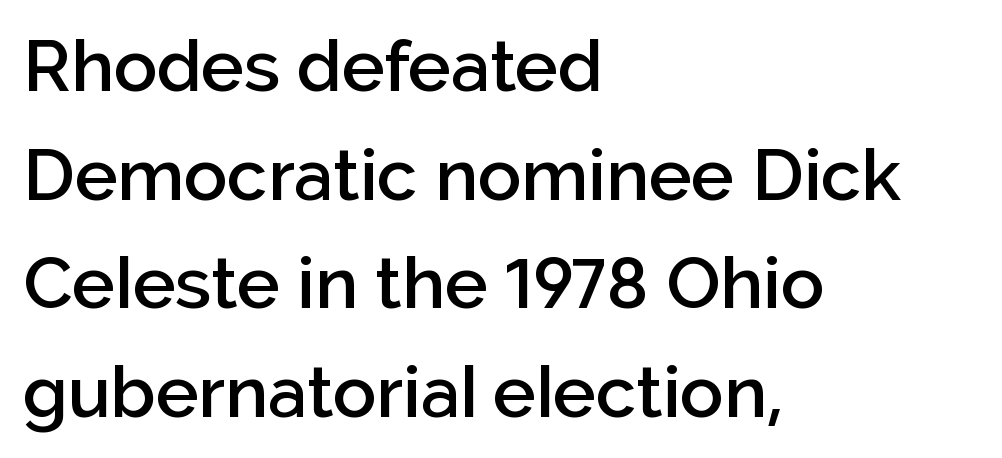
Q: Is the text bold? A: Semi-bold.
Q: Is the text italic (slanted)? A: No, it is upright.
Q: Is the typeface a serif or a sans-serif typeface? A: Sans-serif.
Q: Is the text underlined? A: No.
Q: How is the paragraph aligned? A: Left-aligned.
Q: Is the spacing between letters normal or unusually wide? A: Normal.
Q: Is the spacing between lines tight, normal or loose? A: Normal.
Q: Width (condensed, normal, or wide)? A: Normal.
Q: Stroke contrast? A: Low.
Q: x-height? A: Medium.
Q: Monospaced? A: No.
